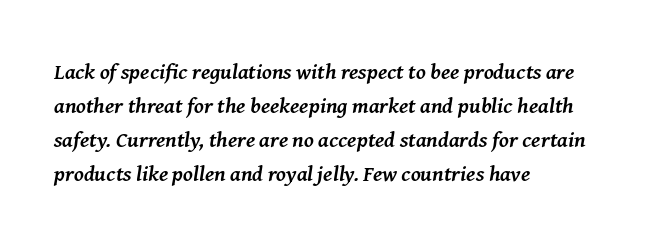
Strokes here are thick enough to call this a true bold. Letters rest on an invisible, unmarked baseline. Look at the tracking — it's just the regular setting, nothing added. Typeset ragged right — the left edge is the straight one.
